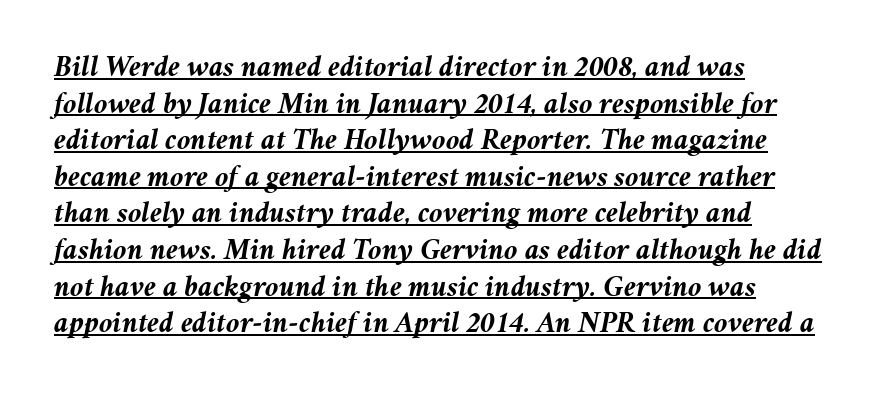
{"italic": "yes", "lean": "right", "slant_degrees": 11, "bold": "yes", "weight": "semibold", "width": "normal", "stroke_contrast": "medium", "x_height": "medium", "monospaced": "no", "underline": "yes", "align": "left", "line_spacing_ratio": 1.22, "letter_spacing": "normal", "letter_spacing_em": 0.0, "glyph_px": 30}
